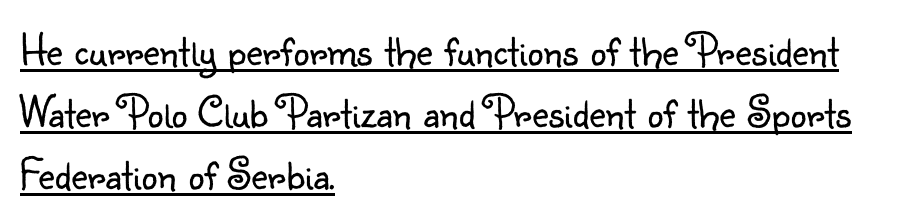
{"serif": "no", "italic": "no", "bold": "no", "weight": "light", "width": "normal", "stroke_contrast": "low", "x_height": "small", "monospaced": "no", "underline": "yes", "align": "left", "line_spacing": "normal", "line_spacing_ratio": 1.38, "letter_spacing": "normal", "letter_spacing_em": 0.0, "glyph_px": 45}
